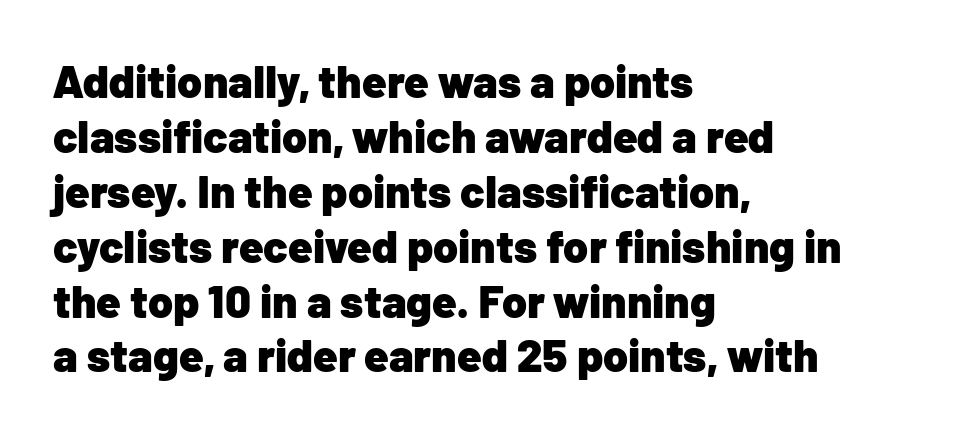
The image shows 45 px heavy sans-serif type, upright; set left-aligned, line spacing 1.22x, normal letter spacing, not underlined; low stroke contrast and a medium x-height.
